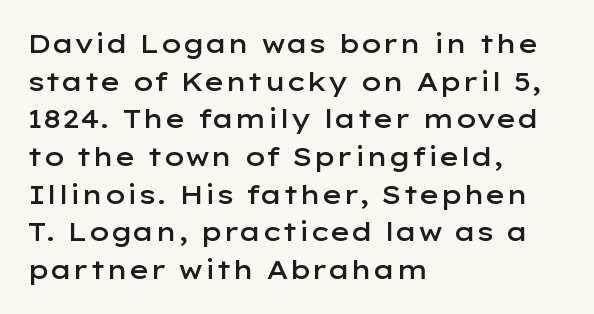
Reading down the column, the eye jumps a familiar distance to each next line. How are the letters spaced? Ordinarily, with no added tracking. The text block is weighted toward the left margin, trailing off unevenly rightward. The letters stand upright; this is a roman face.
